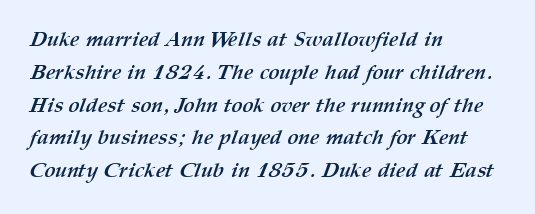
Q: Is the text bold? A: Yes.
Q: Is the text underlined? A: No.
Q: How is the paragraph aligned? A: Left-aligned.
Q: Is the spacing between letters normal or unusually wide? A: Normal.
Q: Is the spacing between lines tight, normal or loose? A: Normal.
